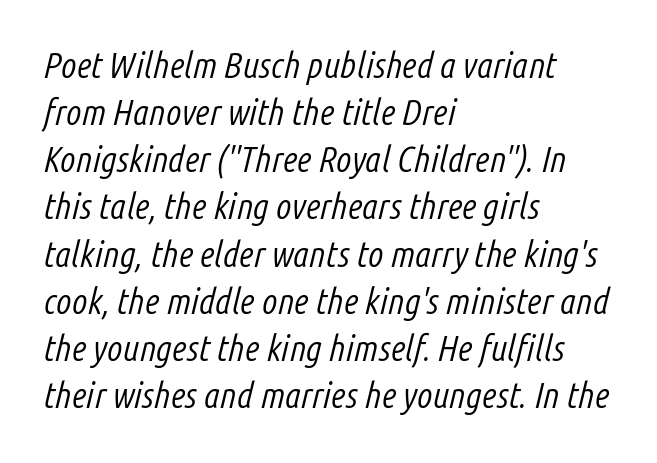
The paragraph has a hard left edge and a soft right edge. Character widths vary here, with narrow letters taking less room than wide ones. Characters follow at the spacing the type designer built in. The block of text has a typical density, with ordinary space between rows. It's the slanting kind of type.
